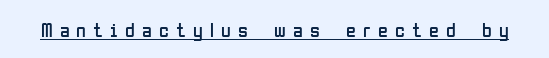
Q: Is the text bold? A: No.
Q: Is the text italic (slanted)? A: No, it is upright.
Q: Is the text underlined? A: Yes.
Q: Is the spacing between letters normal or unusually wide? A: Unusually wide.
